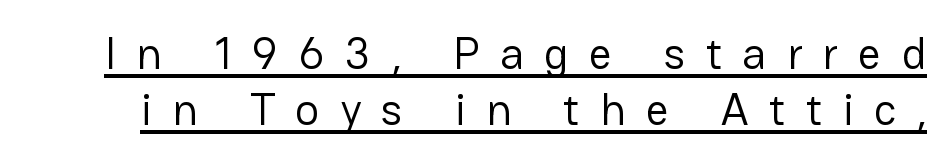
{"serif": "no", "italic": "no", "bold": "no", "weight": "regular", "width": "normal", "stroke_contrast": "low", "x_height": "medium", "monospaced": "no", "underline": "yes", "line_spacing_ratio": 1.24, "letter_spacing": "wide", "letter_spacing_em": 0.45, "glyph_px": 45}
